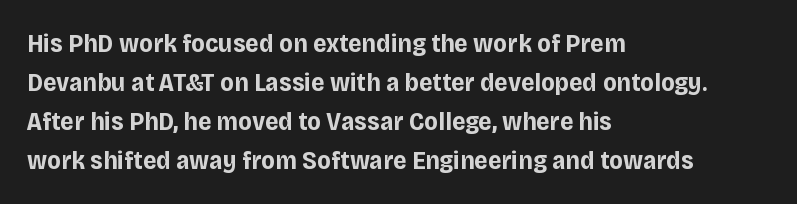
Successive baselines arrive at the customary interval. Nope, not italic — everything's standing straight. Stroke thickness is high; the sample reads as a true bold. Line starts are locked; line ends wander. Clear beneath every line of the passage. The line texture is even and compact thanks to regular tracking.
